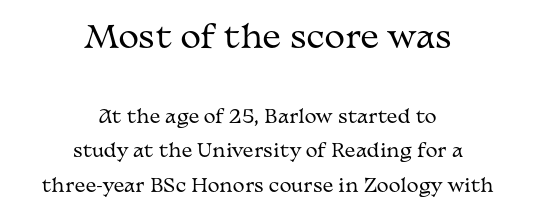
{"serif": "yes", "italic": "no", "bold": "no", "weight": "regular", "width": "wide", "stroke_contrast": "medium", "x_height": "medium", "monospaced": "no", "underline": "no", "align": "center", "line_spacing": "loose", "line_spacing_ratio": 1.93, "letter_spacing": "normal", "letter_spacing_em": 0.0, "larger_block": "first", "size_ratio": 1.72, "glyph_px": 31}
